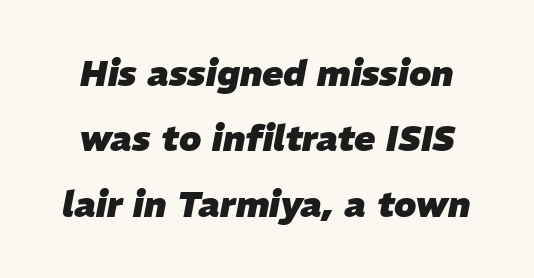
The image shows 35 px heavy type, italic (leaning right); set line spacing 1.87x, normal letter spacing, not underlined; low stroke contrast and a medium x-height.
